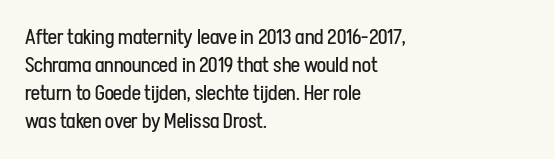
Visually the block forms a straight wall on the left and a jagged coastline on the right. Style check: upright. Bold? No — there's no thickening of the strokes. Notice how descenders clear the ascenders below comfortably — that's standard leading. Each word holds together tightly as a unit, with standard inter-letter gaps.
